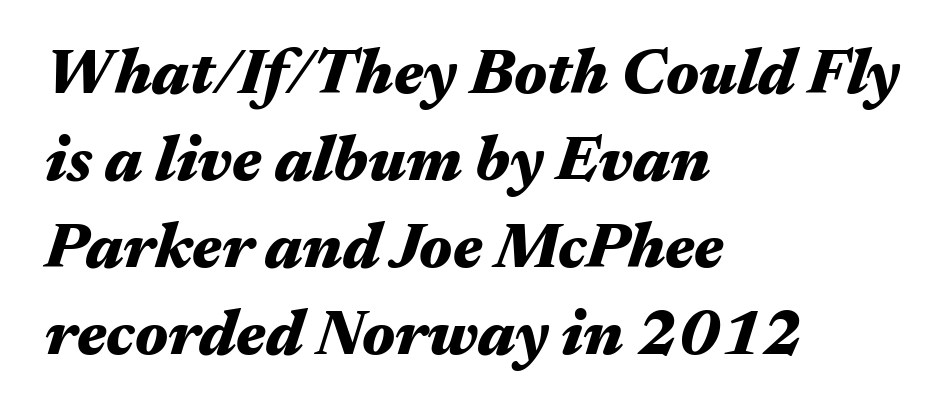
The zone under the glyphs is completely vacant. The horizontal fit of the characters is conventional and even. Pretty heavy lettering here — definitely bold. Looks like regular typesetting: each glyph gets only the width it needs. When letters slant like this, we call the style italic. A typesetter would call this leading conventional body-copy spacing.
